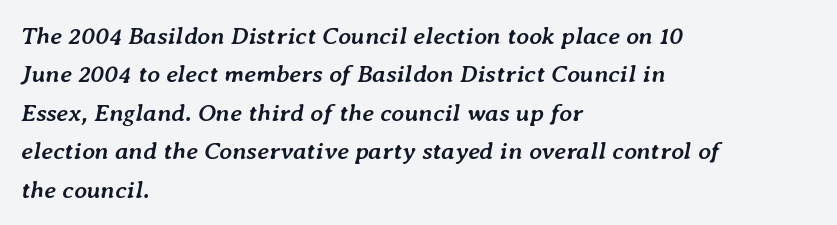
Interline gaps are of average width in this sample. Italic: yes, the glyphs are oblique. Letter spacing: default. Beneath every word, the page is bare. Does the copy run flush right? No — it runs flush left.
